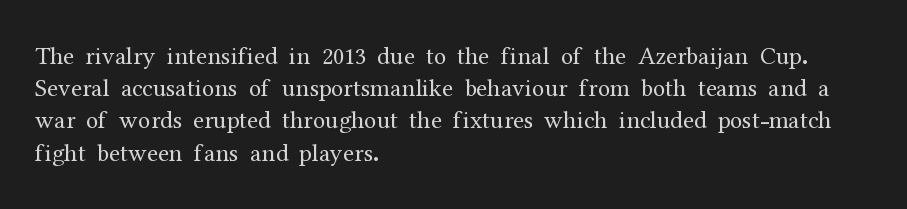
The image shows 25 px text type, upright; set left-aligned, normal line spacing (1.29x), normal letter spacing, not underlined.
